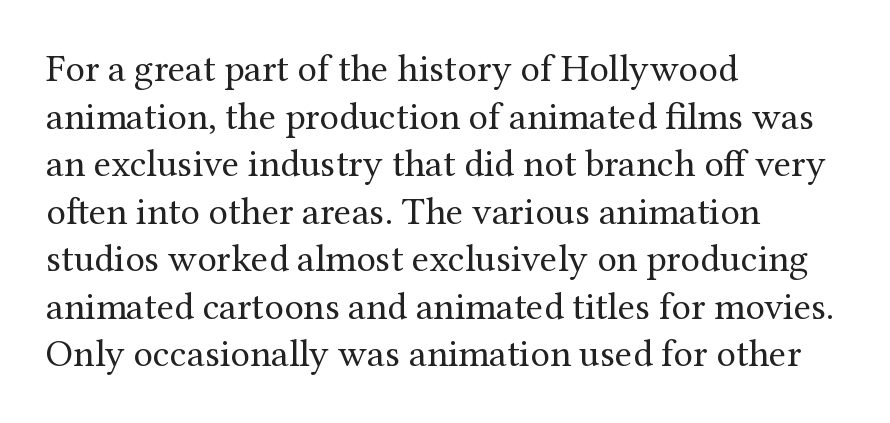
{"serif": "yes", "italic": "no", "bold": "no", "weight": "regular", "width": "normal", "stroke_contrast": "medium", "x_height": "medium", "monospaced": "no", "underline": "no", "align": "left", "line_spacing_ratio": 1.22, "letter_spacing": "normal", "letter_spacing_em": 0.0, "glyph_px": 39}
